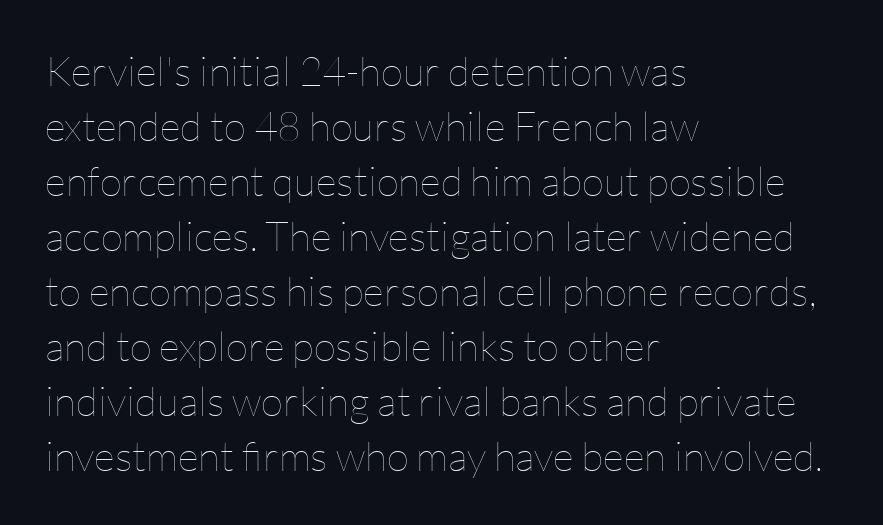
The image shows 41 px thin type, upright; set left-aligned, normal line spacing (1.34x), normal letter spacing, not underlined; low stroke contrast and a medium x-height.
